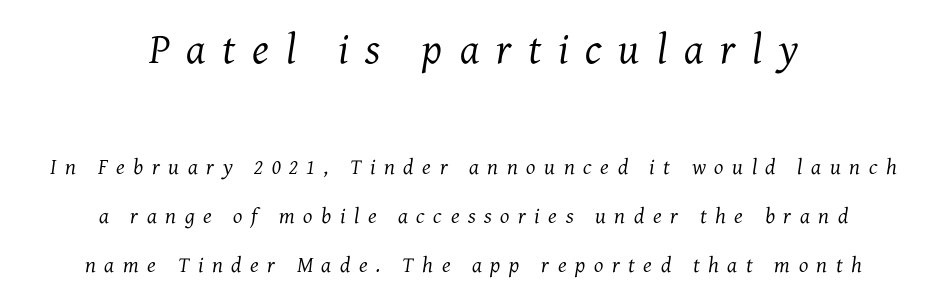
Q: Is the text bold? A: No.
Q: Is the text italic (slanted)? A: Yes, it leans right by about 7 degrees.
Q: Is the typeface a serif or a sans-serif typeface? A: Serif.
Q: Is the text underlined? A: No.
Q: How is the paragraph aligned? A: Centered.
Q: Is the spacing between letters normal or unusually wide? A: Unusually wide.
Q: Is the spacing between lines tight, normal or loose? A: Loose.
Q: Which block of text is set in a larger size, the first (top) or the second (bottom)? A: The first (top) one.
Q: Width (condensed, normal, or wide)? A: Normal.
Q: Stroke contrast? A: Medium.
Q: x-height? A: Medium.
Q: Monospaced? A: No.
